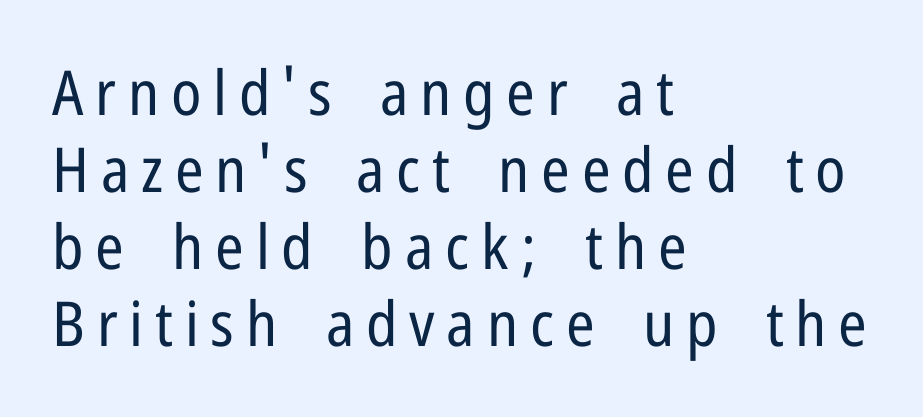
The image shows 62 px regular-weight, condensed sans-serif type, upright; set left-aligned, line spacing 1.24x, not underlined; low stroke contrast and a medium x-height.
